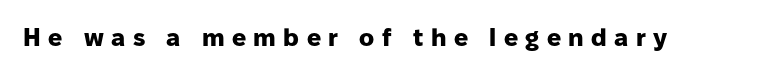
{"italic": "no", "bold": "yes", "underline": "no", "letter_spacing": "wide", "letter_spacing_em": 0.3, "glyph_px": 25}
